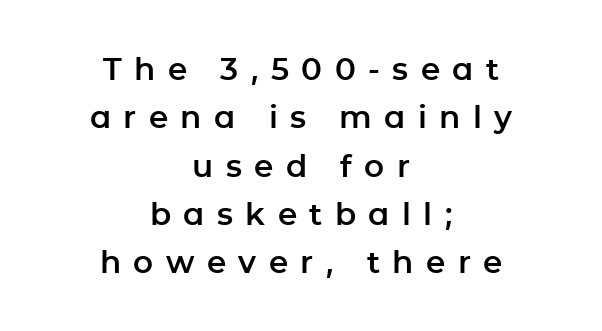
{"serif": "no", "italic": "no", "width": "normal", "stroke_contrast": "low", "x_height": "medium", "monospaced": "no", "underline": "no", "align": "center", "line_spacing": "normal", "line_spacing_ratio": 1.56, "letter_spacing": "wide", "letter_spacing_em": 0.4, "glyph_px": 31}
